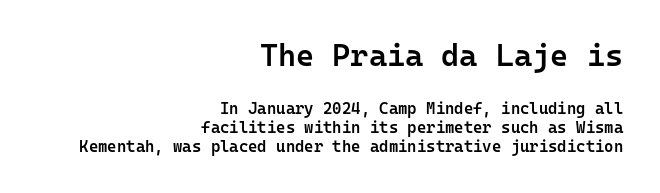
{"serif": "no", "italic": "no", "bold": "semi", "weight": "semibold", "width": "normal", "stroke_contrast": "low", "x_height": "medium", "monospaced": "yes", "underline": "no", "align": "right", "line_spacing_ratio": 1.19, "letter_spacing": "normal", "letter_spacing_em": 0.0, "larger_block": "first", "size_ratio": 1.94, "glyph_px": 31}
